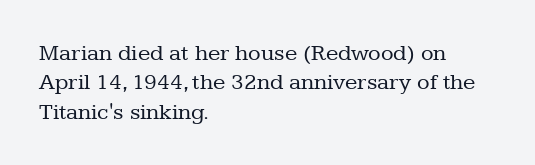
Q: Is the text bold? A: No.
Q: Is the text italic (slanted)? A: No, it is upright.
Q: Is the text underlined? A: No.
Q: How is the paragraph aligned? A: Left-aligned.
Q: Is the spacing between letters normal or unusually wide? A: Normal.
Q: Is the spacing between lines tight, normal or loose? A: Normal.
